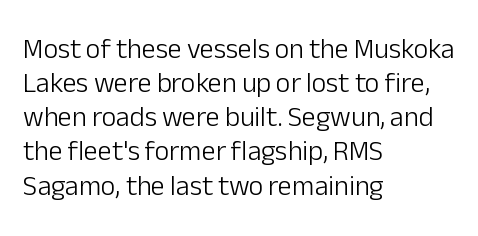
The image shows 28 px light sans-serif type, upright; set left-aligned, line spacing 1.22x, normal letter spacing, not underlined; low stroke contrast and a medium x-height.
